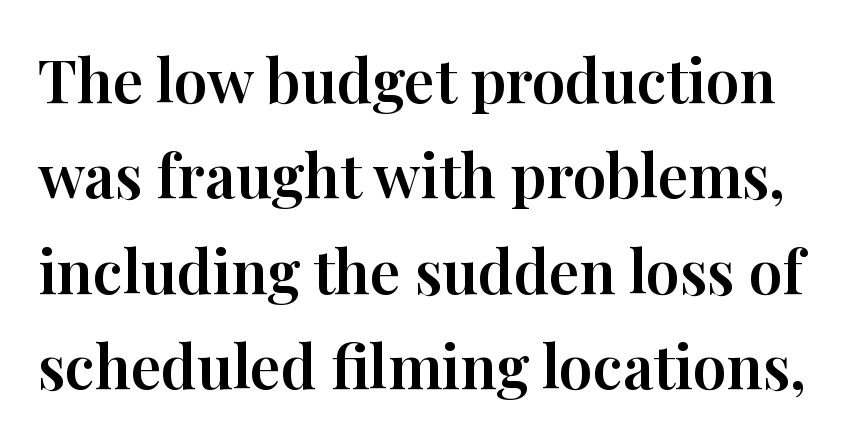
Q: Is the text italic (slanted)? A: No, it is upright.
Q: Is the typeface a serif or a sans-serif typeface? A: Serif.
Q: Is the text underlined? A: No.
Q: Is the spacing between letters normal or unusually wide? A: Normal.
Q: Is the spacing between lines tight, normal or loose? A: Normal.
Q: Width (condensed, normal, or wide)? A: Normal.
Q: Stroke contrast? A: High.
Q: x-height? A: Medium.
Q: Monospaced? A: No.
